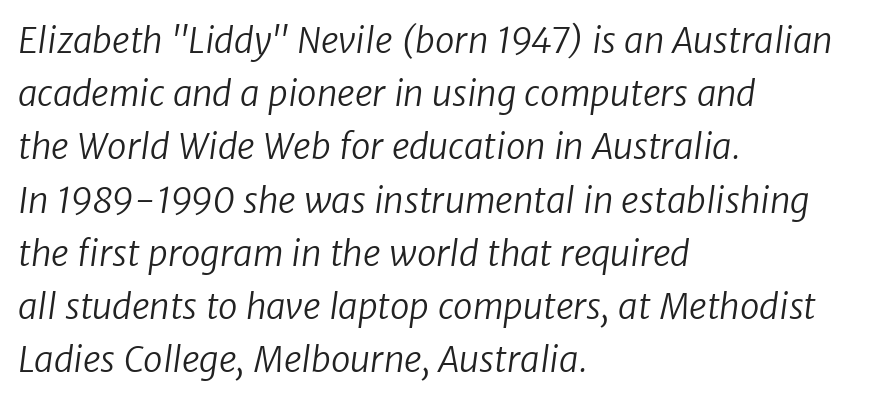
{"serif": "no", "bold": "no", "weight": "regular", "width": "normal", "stroke_contrast": "low", "x_height": "medium", "monospaced": "no", "underline": "no", "align": "left", "line_spacing": "normal", "line_spacing_ratio": 1.52, "letter_spacing": "normal", "letter_spacing_em": 0.0, "glyph_px": 35}
